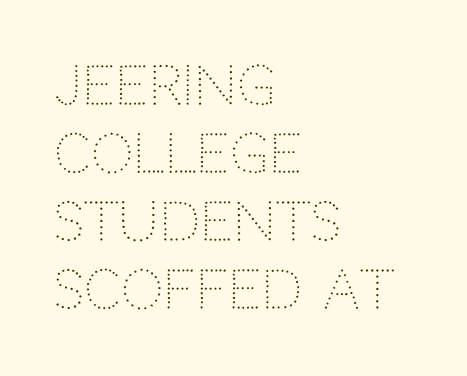
Where is the straight margin? On the left. The block of text has a typical density, with ordinary space between rows. Characters follow at the spacing the type designer built in. The strip under each line holds only bare page. The designer went with a sans here, leaving each stem footless. Ordinary non-slanted type is in use.
